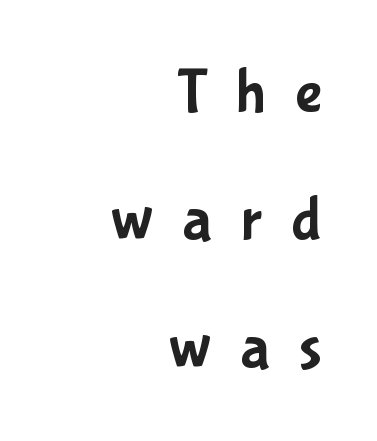
Q: Is the text italic (slanted)? A: No, it is upright.
Q: Is the typeface a serif or a sans-serif typeface? A: Sans-serif.
Q: Is the text underlined? A: No.
Q: How is the paragraph aligned? A: Right-aligned.
Q: Is the spacing between letters normal or unusually wide? A: Unusually wide.
Q: Is the spacing between lines tight, normal or loose? A: Loose.
Q: Width (condensed, normal, or wide)? A: Condensed.
Q: Stroke contrast? A: Low.
Q: x-height? A: Medium.
Q: Monospaced? A: No.
